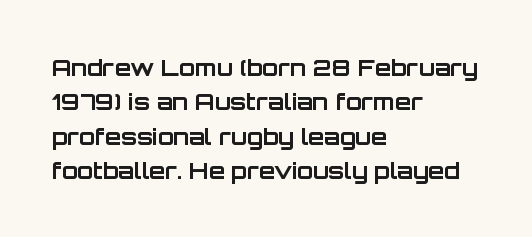
The image shows 23 px bold type, upright; set left-aligned, normal line spacing (1.49x), normal letter spacing, not underlined.
